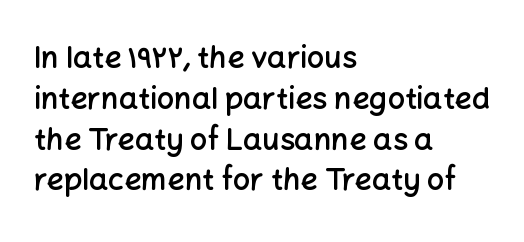
Q: Is the text bold? A: Semi-bold.
Q: Is the text italic (slanted)? A: No, it is upright.
Q: Is the typeface a serif or a sans-serif typeface? A: Sans-serif.
Q: Is the text underlined? A: No.
Q: How is the paragraph aligned? A: Left-aligned.
Q: Is the spacing between letters normal or unusually wide? A: Normal.
Q: Is the spacing between lines tight, normal or loose? A: Normal.
Q: Width (condensed, normal, or wide)? A: Normal.
Q: Stroke contrast? A: Low.
Q: x-height? A: Medium.
Q: Monospaced? A: No.
